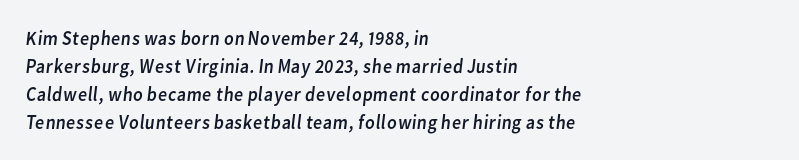
The image shows 20 px text type; set left-aligned, normal line spacing (1.4x), normal letter spacing, not underlined.
